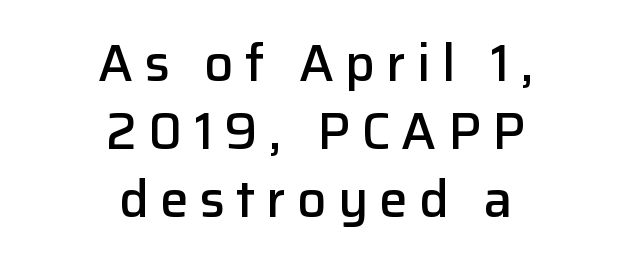
The image shows 51 px semibold sans-serif type, upright; set centered, normal line spacing (1.33x), unusually wide letter spacing (+0.22 em), not underlined; low stroke contrast and a medium x-height.
